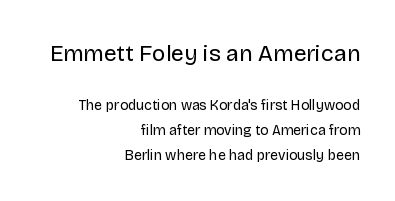
{"italic": "no", "bold": "no", "underline": "no", "align": "right", "line_spacing_ratio": 1.78, "letter_spacing": "normal", "letter_spacing_em": 0.0, "larger_block": "first", "size_ratio": 1.64, "glyph_px": 23}
